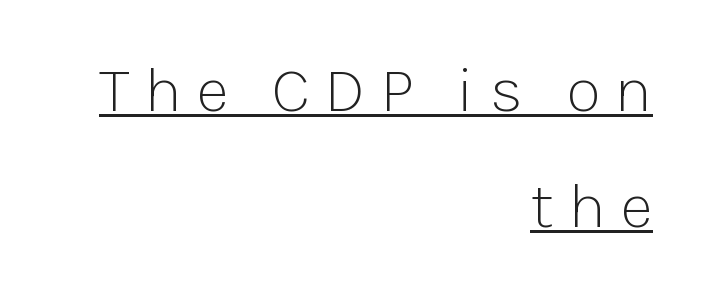
The image shows 65 px light sans-serif type, upright; set right-aligned, line spacing 1.78x, unusually wide letter spacing (+0.22 em), underlined; low stroke contrast and a medium x-height.
